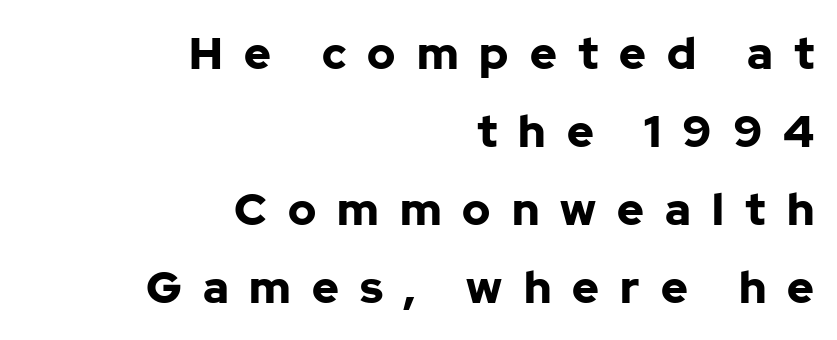
Q: Is the text bold? A: Yes.
Q: Is the text italic (slanted)? A: No, it is upright.
Q: Is the typeface a serif or a sans-serif typeface? A: Sans-serif.
Q: Is the text underlined? A: No.
Q: How is the paragraph aligned? A: Right-aligned.
Q: Is the spacing between letters normal or unusually wide? A: Unusually wide.
Q: Width (condensed, normal, or wide)? A: Normal.
Q: Stroke contrast? A: Low.
Q: x-height? A: Medium.
Q: Monospaced? A: No.
